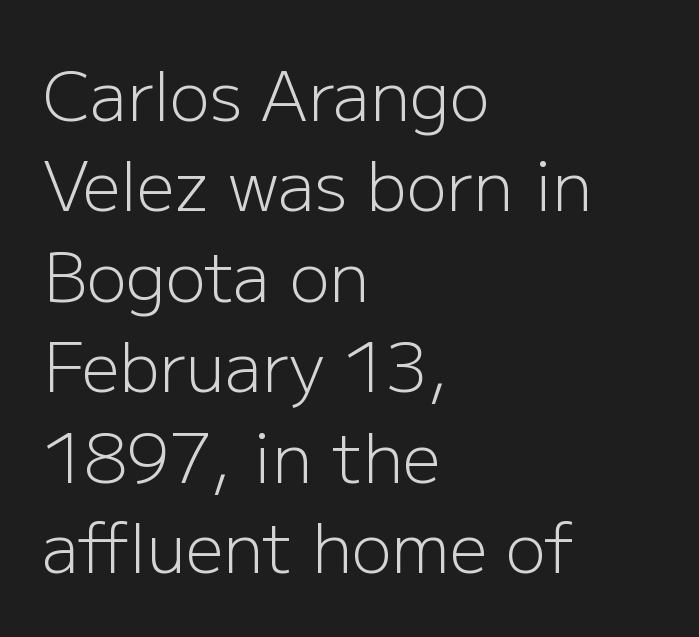
Q: Is the text bold? A: No.
Q: Is the text italic (slanted)? A: No, it is upright.
Q: Is the typeface a serif or a sans-serif typeface? A: Sans-serif.
Q: Is the text underlined? A: No.
Q: How is the paragraph aligned? A: Left-aligned.
Q: Is the spacing between letters normal or unusually wide? A: Normal.
Q: Is the spacing between lines tight, normal or loose? A: Normal.
Q: Width (condensed, normal, or wide)? A: Normal.
Q: Stroke contrast? A: Low.
Q: x-height? A: Medium.
Q: Monospaced? A: No.
